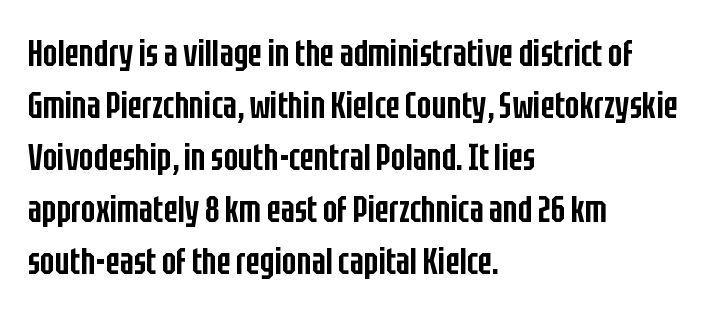
The image shows 38 px semibold, condensed sans-serif type, upright; set left-aligned, normal line spacing (1.37x), normal letter spacing, not underlined; low stroke contrast and a large x-height.
